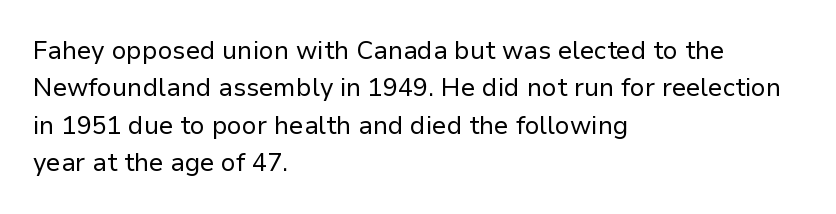
In CSS terms this would be text-align: left. Descenders are the only things crossing below the line. One glance says typical: line gaps are just what's usual. This is the regular roman posture of the typeface.
